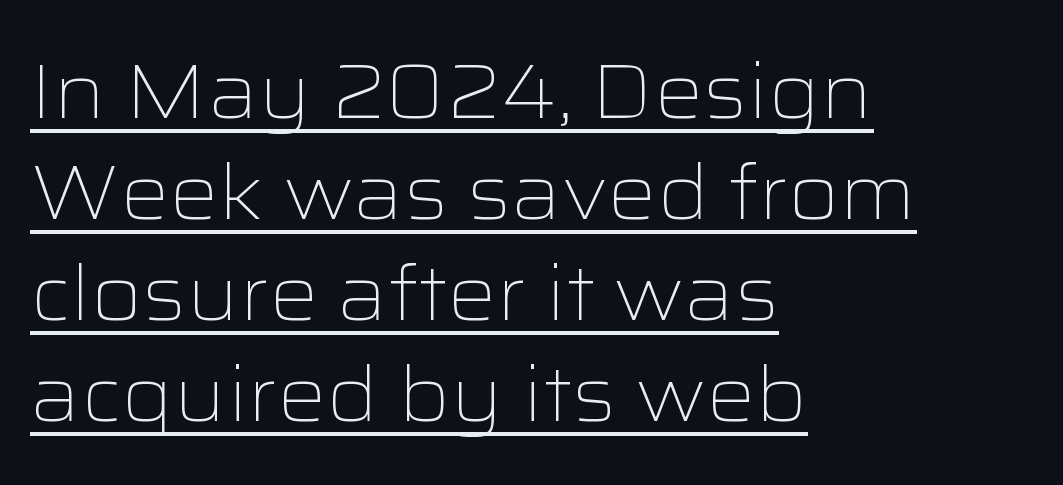
{"serif": "no", "italic": "no", "bold": "no", "weight": "light", "width": "wide", "stroke_contrast": "low", "x_height": "medium", "monospaced": "no", "underline": "yes", "align": "left", "line_spacing": "normal", "line_spacing_ratio": 1.31, "letter_spacing": "normal", "letter_spacing_em": 0.0, "glyph_px": 77}
